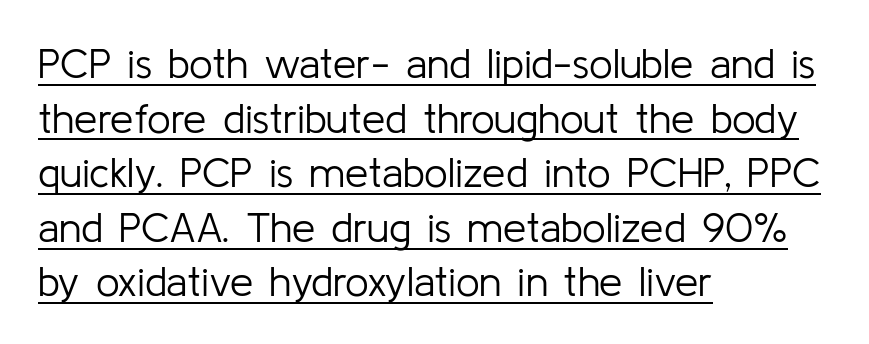
No extra tracking has been applied to these lines. Casual observation: everything's shoved over to the left. The letters look calm and open, with moderate or lighter stems. Italic: no, the glyphs are upright roman.
